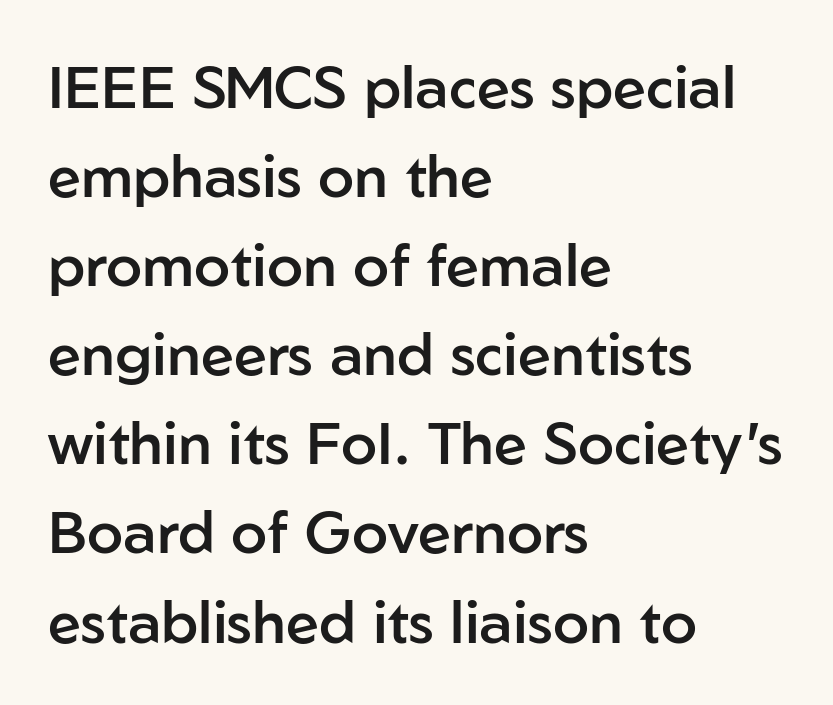
Q: Is the text bold? A: Semi-bold.
Q: Is the text italic (slanted)? A: No, it is upright.
Q: Is the typeface a serif or a sans-serif typeface? A: Sans-serif.
Q: Is the text underlined? A: No.
Q: How is the paragraph aligned? A: Left-aligned.
Q: Is the spacing between letters normal or unusually wide? A: Normal.
Q: Is the spacing between lines tight, normal or loose? A: Normal.
Q: Width (condensed, normal, or wide)? A: Normal.
Q: Stroke contrast? A: Low.
Q: x-height? A: Medium.
Q: Monospaced? A: No.
